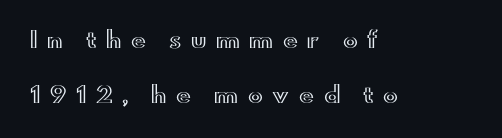
The words here are not underlined. Between one letter and the next there's a generous, obvious gap. Quick note: not italic, upright. Horizontal alignment here is leftward, the default for most running prose. Loosely led — the rows are spread out.
